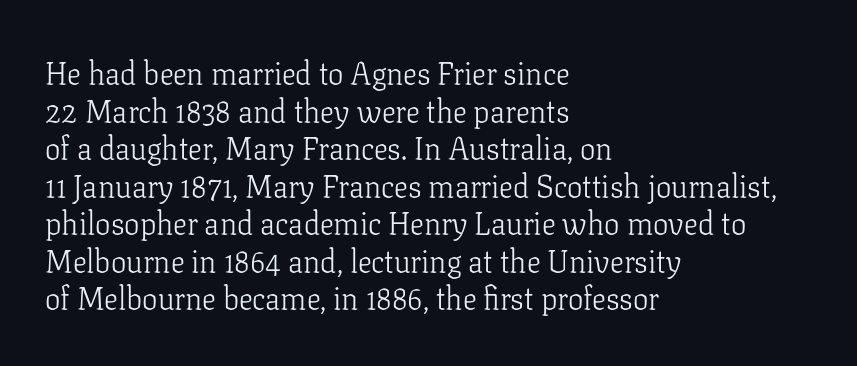
Q: Is the text bold? A: No.
Q: Is the text italic (slanted)? A: No, it is upright.
Q: Is the typeface a serif or a sans-serif typeface? A: Serif.
Q: Is the text underlined? A: No.
Q: How is the paragraph aligned? A: Left-aligned.
Q: Is the spacing between letters normal or unusually wide? A: Normal.
Q: Width (condensed, normal, or wide)? A: Normal.
Q: Stroke contrast? A: Low.
Q: x-height? A: Medium.
Q: Monospaced? A: No.
